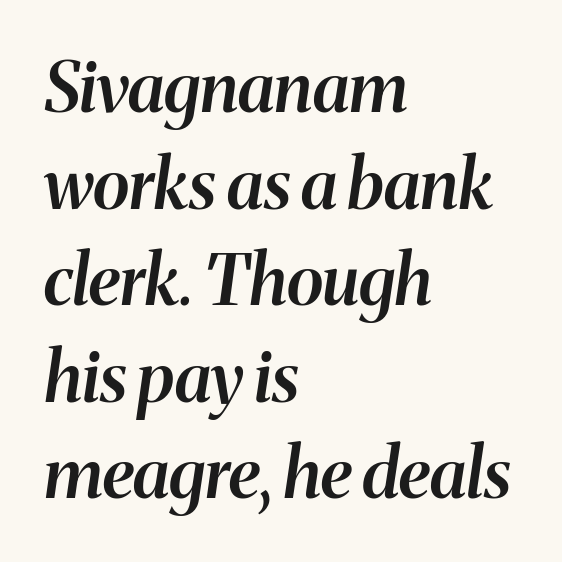
Q: Is the text bold? A: Semi-bold.
Q: Is the text italic (slanted)? A: Yes, it leans right by about 8 degrees.
Q: Is the text underlined? A: No.
Q: How is the paragraph aligned? A: Left-aligned.
Q: Is the spacing between letters normal or unusually wide? A: Normal.
Q: Is the spacing between lines tight, normal or loose? A: Normal.
Q: Width (condensed, normal, or wide)? A: Normal.
Q: Stroke contrast? A: Medium.
Q: x-height? A: Medium.
Q: Monospaced? A: No.
